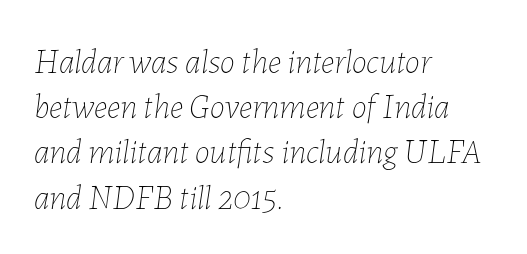
The image shows 34 px thin type, italic (leaning right); set left-aligned, normal line spacing (1.33x), normal letter spacing, not underlined; low stroke contrast and a medium x-height.
